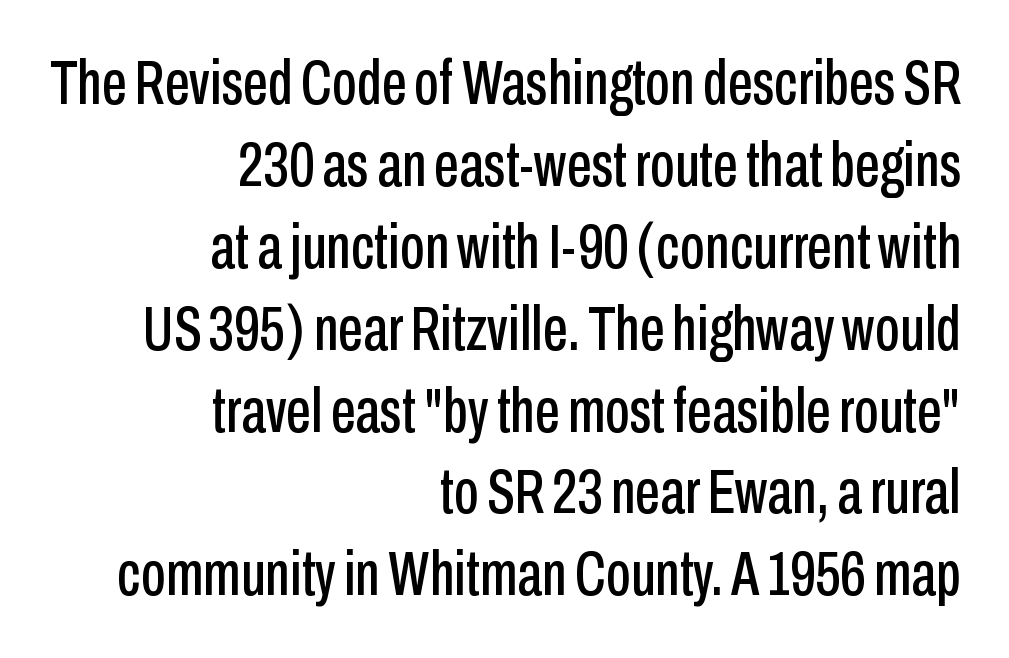
The image shows 63 px condensed sans-serif type, upright; set right-aligned, normal line spacing (1.3x), normal letter spacing, not underlined; low stroke contrast and a medium x-height.
